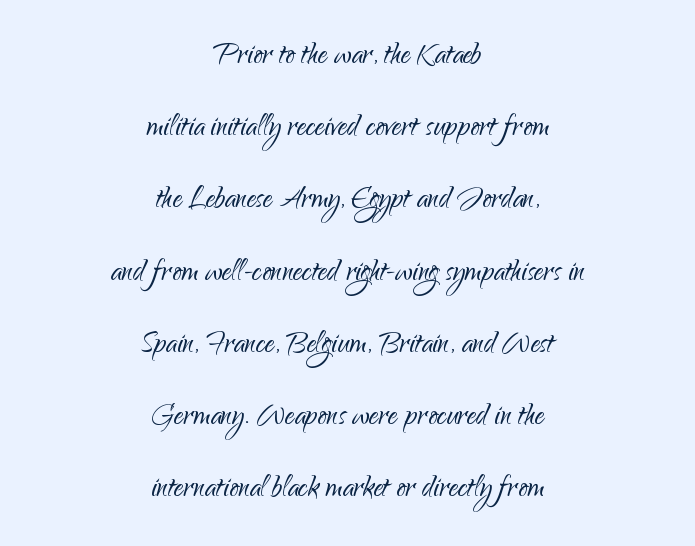
The image shows 38 px light sans-serif type; set centered, loose line spacing (1.9x), normal letter spacing, not underlined; low stroke contrast and a small x-height.
